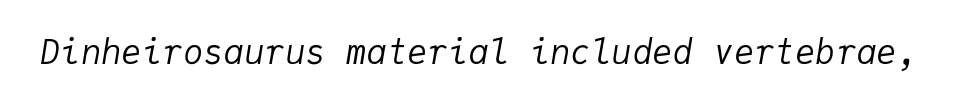
Q: Is the text bold? A: No.
Q: Is the text italic (slanted)? A: Yes, it leans right by about 9 degrees.
Q: Is the text underlined? A: No.
Q: Is the spacing between letters normal or unusually wide? A: Normal.
Q: Width (condensed, normal, or wide)? A: Normal.
Q: Stroke contrast? A: Low.
Q: x-height? A: Medium.
Q: Monospaced? A: Yes.
